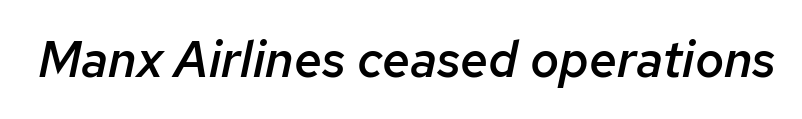
The image shows 50 px semibold type, italic (leaning right); set normal letter spacing, not underlined; low stroke contrast and a medium x-height.
